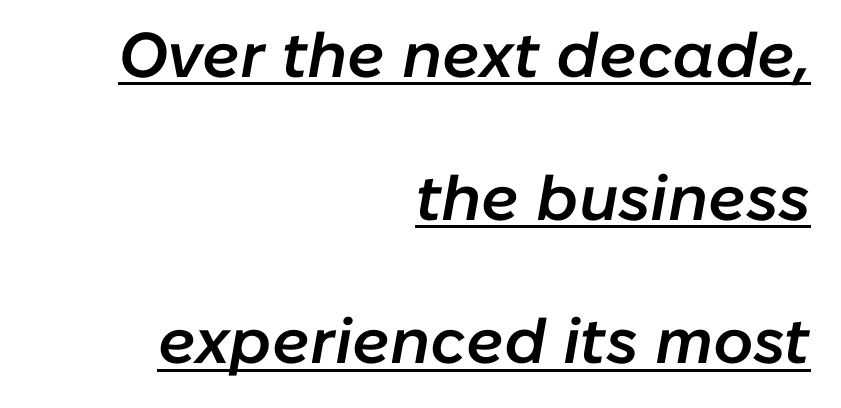
{"italic": "yes", "lean": "right", "slant_degrees": 10, "bold": "semi", "weight": "semibold", "width": "normal", "stroke_contrast": "low", "x_height": "medium", "monospaced": "no", "underline": "yes", "align": "right", "line_spacing": "loose", "line_spacing_ratio": 2.27, "letter_spacing": "normal", "letter_spacing_em": 0.0, "glyph_px": 63}
